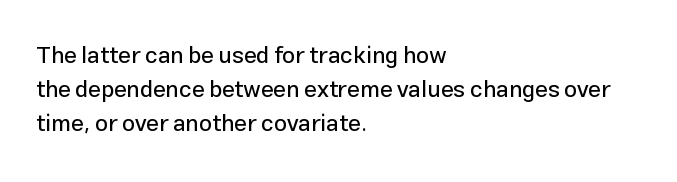
{"italic": "no", "underline": "no", "align": "left", "line_spacing": "normal", "line_spacing_ratio": 1.48, "letter_spacing": "normal", "letter_spacing_em": 0.0, "glyph_px": 23}
